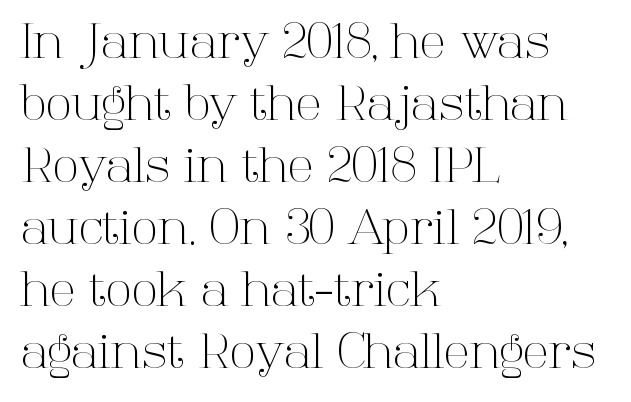
Classification — serif. Between one letter and the next there's only the usual sliver of space. The rendering anchors every line to the left-hand side. The passage shown is typed in a proportional face where columns would drift.
